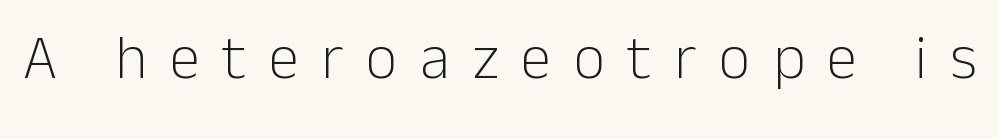
Q: Is the text bold? A: No.
Q: Is the text italic (slanted)? A: No, it is upright.
Q: Is the typeface a serif or a sans-serif typeface? A: Sans-serif.
Q: Is the text underlined? A: No.
Q: Is the spacing between letters normal or unusually wide? A: Unusually wide.
Q: Width (condensed, normal, or wide)? A: Normal.
Q: Stroke contrast? A: Low.
Q: x-height? A: Medium.
Q: Monospaced? A: No.
